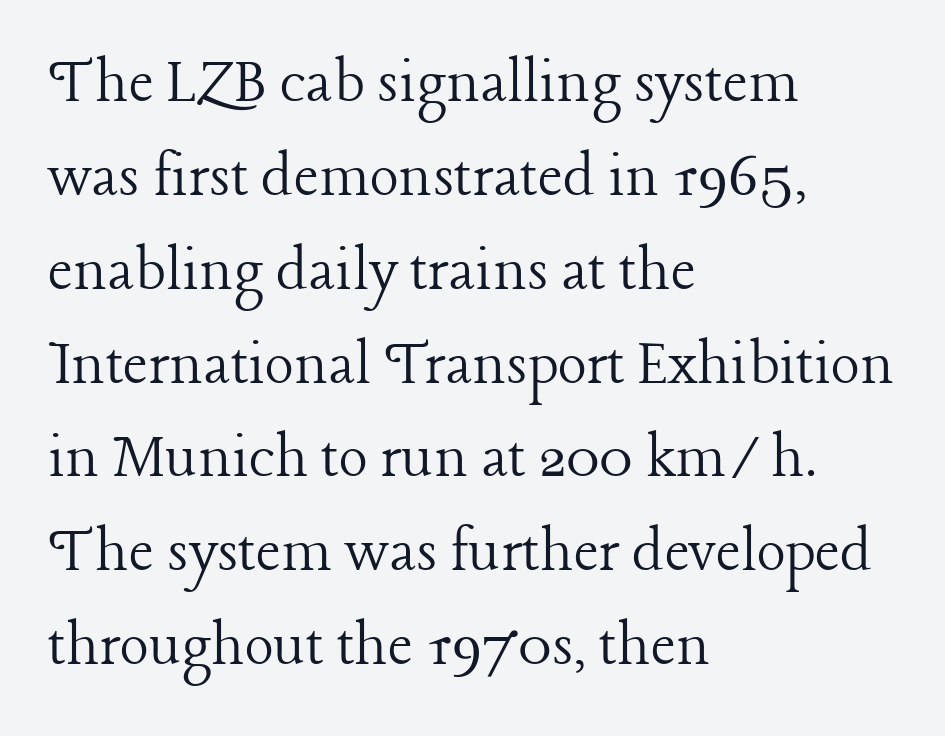
{"serif": "yes", "italic": "no", "bold": "no", "weight": "light", "width": "normal", "stroke_contrast": "low", "x_height": "medium", "monospaced": "no", "underline": "no", "align": "left", "line_spacing": "normal", "line_spacing_ratio": 1.38, "letter_spacing": "normal", "letter_spacing_em": 0.0, "glyph_px": 68}
